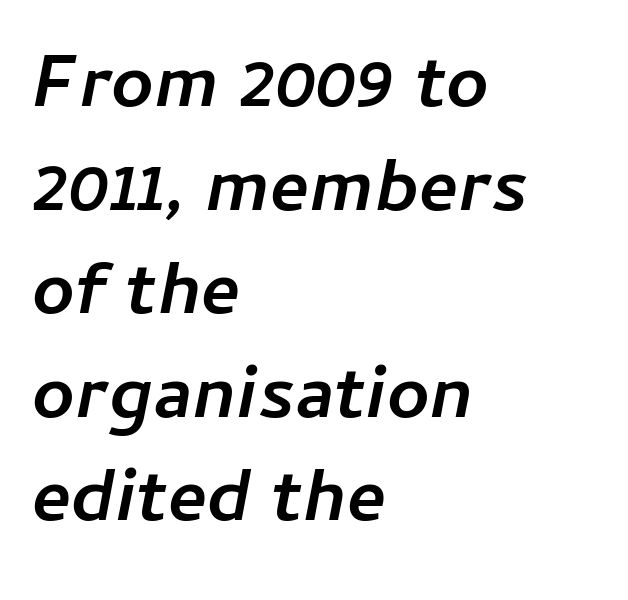
Q: Is the text bold? A: Yes.
Q: Is the text italic (slanted)? A: Yes, it leans right by about 11 degrees.
Q: Is the text underlined? A: No.
Q: How is the paragraph aligned? A: Left-aligned.
Q: Is the spacing between letters normal or unusually wide? A: Normal.
Q: Is the spacing between lines tight, normal or loose? A: Normal.
Q: Width (condensed, normal, or wide)? A: Normal.
Q: Stroke contrast? A: Low.
Q: x-height? A: Medium.
Q: Monospaced? A: No.
